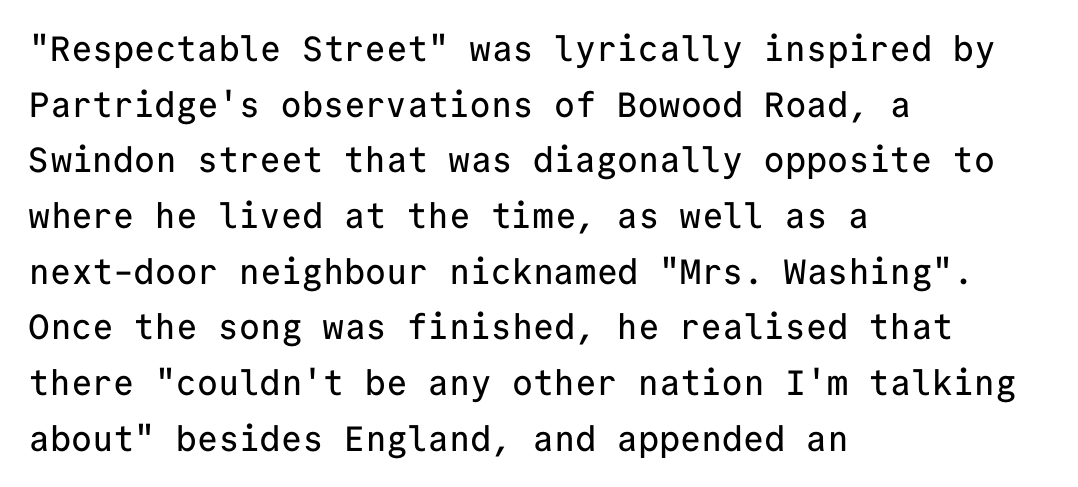
Q: Is the text italic (slanted)? A: No, it is upright.
Q: Is the typeface a serif or a sans-serif typeface? A: Sans-serif.
Q: Is the text underlined? A: No.
Q: How is the paragraph aligned? A: Left-aligned.
Q: Is the spacing between letters normal or unusually wide? A: Normal.
Q: Is the spacing between lines tight, normal or loose? A: Normal.
Q: Width (condensed, normal, or wide)? A: Normal.
Q: Stroke contrast? A: Low.
Q: x-height? A: Medium.
Q: Monospaced? A: Yes.
